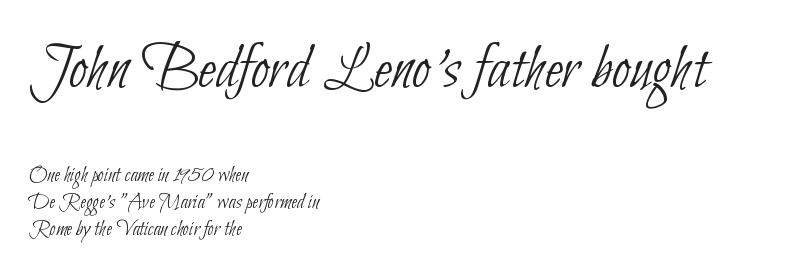
Q: Is the text bold? A: No.
Q: Is the typeface a serif or a sans-serif typeface? A: Sans-serif.
Q: Is the text underlined? A: No.
Q: How is the paragraph aligned? A: Left-aligned.
Q: Is the spacing between letters normal or unusually wide? A: Normal.
Q: Which block of text is set in a larger size, the first (top) or the second (bottom)? A: The first (top) one.
Q: Width (condensed, normal, or wide)? A: Condensed.
Q: Stroke contrast? A: Low.
Q: x-height? A: Small.
Q: Monospaced? A: No.
